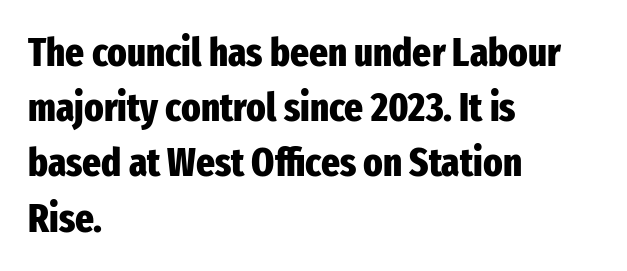
Q: Is the text bold? A: Yes.
Q: Is the text italic (slanted)? A: No, it is upright.
Q: Is the typeface a serif or a sans-serif typeface? A: Sans-serif.
Q: Is the text underlined? A: No.
Q: How is the paragraph aligned? A: Left-aligned.
Q: Is the spacing between letters normal or unusually wide? A: Normal.
Q: Is the spacing between lines tight, normal or loose? A: Normal.
Q: Width (condensed, normal, or wide)? A: Condensed.
Q: Stroke contrast? A: Low.
Q: x-height? A: Medium.
Q: Monospaced? A: No.
